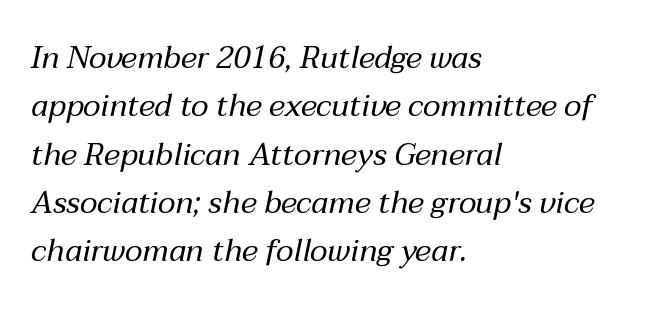
The image shows 31 px regular-weight type, italic (leaning right); set left-aligned, normal line spacing (1.56x), normal letter spacing, not underlined; medium stroke contrast and a medium x-height.
